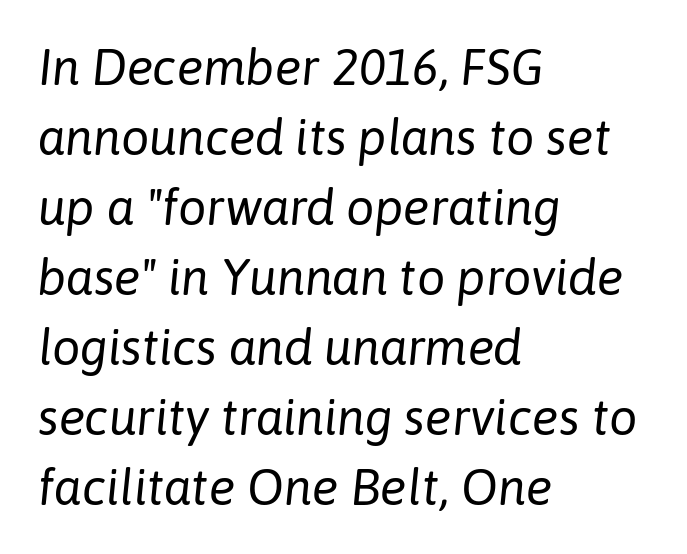
Q: Is the text bold? A: No.
Q: Is the text italic (slanted)? A: Yes, it leans right by about 6 degrees.
Q: Is the text underlined? A: No.
Q: How is the paragraph aligned? A: Left-aligned.
Q: Is the spacing between letters normal or unusually wide? A: Normal.
Q: Is the spacing between lines tight, normal or loose? A: Normal.
Q: Width (condensed, normal, or wide)? A: Normal.
Q: Stroke contrast? A: Low.
Q: x-height? A: Medium.
Q: Monospaced? A: No.
